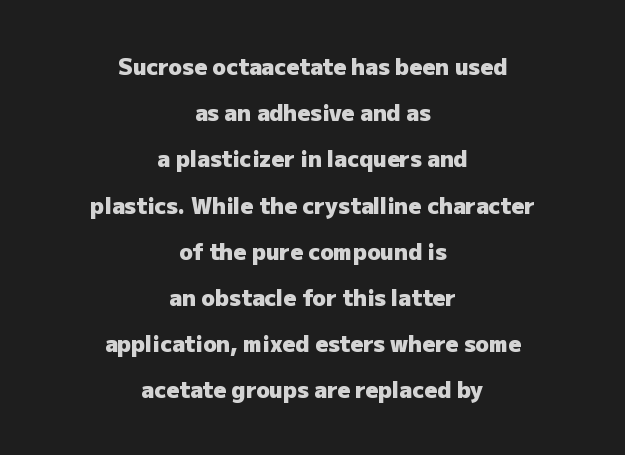
The image shows 22 px bold type, upright; set centered, loose line spacing (2.1x), normal letter spacing, not underlined.
